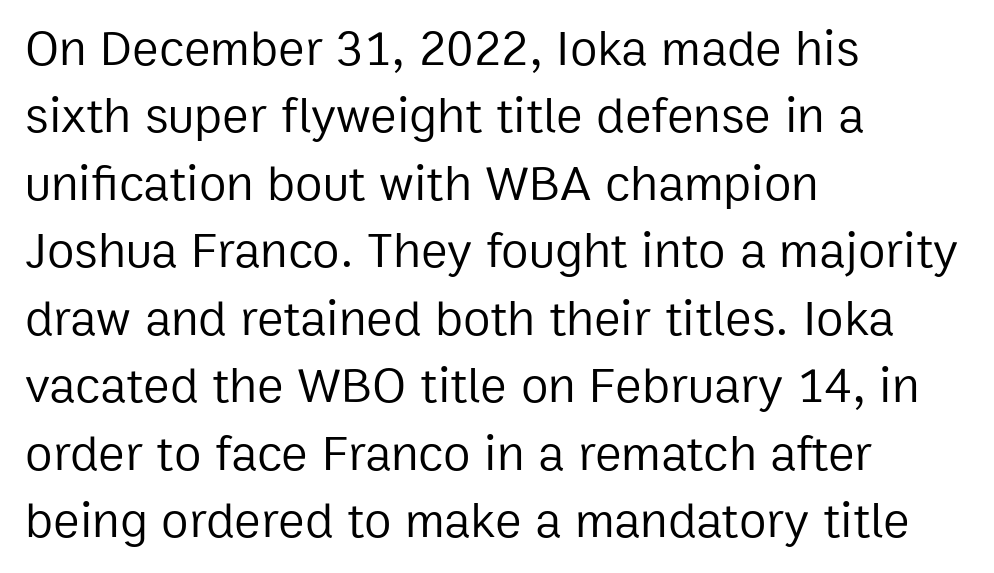
Q: Is the text bold? A: No.
Q: Is the text italic (slanted)? A: No, it is upright.
Q: Is the typeface a serif or a sans-serif typeface? A: Sans-serif.
Q: Is the text underlined? A: No.
Q: How is the paragraph aligned? A: Left-aligned.
Q: Is the spacing between letters normal or unusually wide? A: Normal.
Q: Is the spacing between lines tight, normal or loose? A: Normal.
Q: Width (condensed, normal, or wide)? A: Normal.
Q: Stroke contrast? A: Low.
Q: x-height? A: Medium.
Q: Monospaced? A: No.
